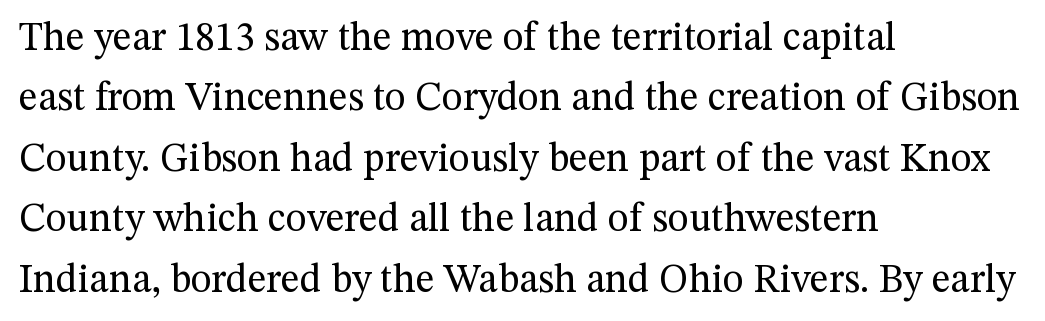
The image shows 40 px regular-weight serif type, upright; set left-aligned, normal line spacing (1.51x), normal letter spacing, not underlined; medium stroke contrast and a medium x-height.
